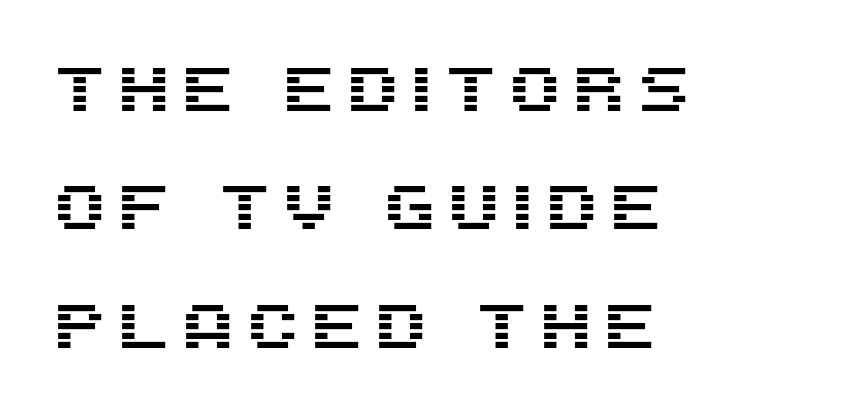
The image shows 63 px sans-serif type, upright; set left-aligned, line spacing 1.88x, not underlined; medium stroke contrast and a large x-height.
